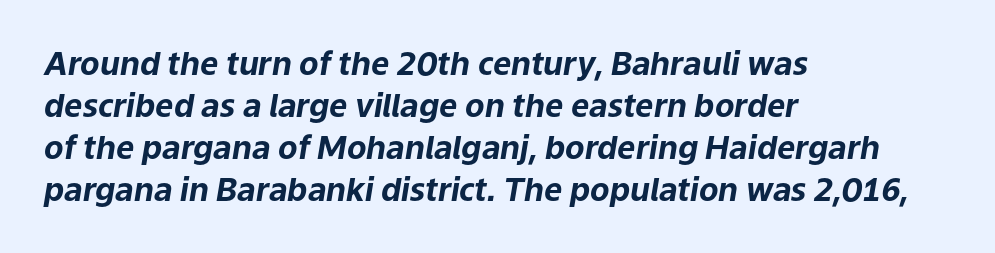
Q: Is the text bold? A: Yes.
Q: Is the text italic (slanted)? A: Yes, it leans right by about 9 degrees.
Q: Is the text underlined? A: No.
Q: How is the paragraph aligned? A: Left-aligned.
Q: Is the spacing between letters normal or unusually wide? A: Normal.
Q: Is the spacing between lines tight, normal or loose? A: Normal.
Q: Width (condensed, normal, or wide)? A: Normal.
Q: Stroke contrast? A: Low.
Q: x-height? A: Medium.
Q: Monospaced? A: No.
